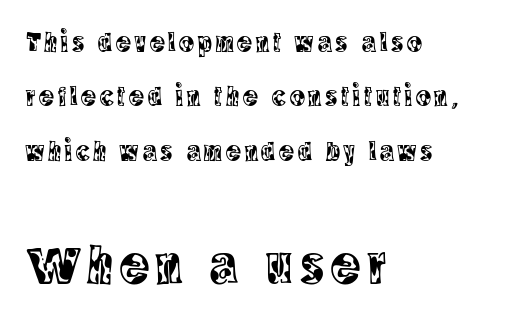
Q: Is the text italic (slanted)? A: No, it is upright.
Q: Is the typeface a serif or a sans-serif typeface? A: Serif.
Q: Is the text underlined? A: No.
Q: How is the paragraph aligned? A: Left-aligned.
Q: Is the spacing between lines tight, normal or loose? A: Loose.
Q: Which block of text is set in a larger size, the first (top) or the second (bottom)? A: The second (bottom) one.
Q: Width (condensed, normal, or wide)? A: Condensed.
Q: x-height? A: Large.
Q: Monospaced? A: No.
